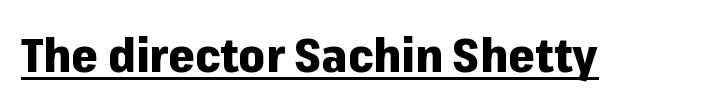
Each letter keeps its own natural width here, so spacing adapts to shape. The rendering shows plain stroke endings on the letterforms — a sans-serif design. Vertical strokes here are truly vertical. Glance below the letters and you will spot a drawn line. Is the letter spacing exaggerated? No — it looks like the ordinary default.
